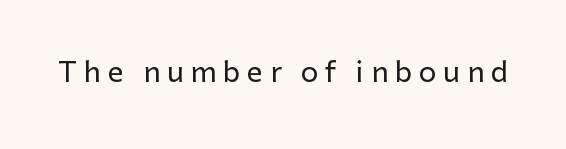
Each row of text sits above clean, open space. Short note: letters widely spaced. The letters advance in unequal steps, a hallmark of proportional type. Each letter's strokes conclude bluntly, with no projecting serifs.
